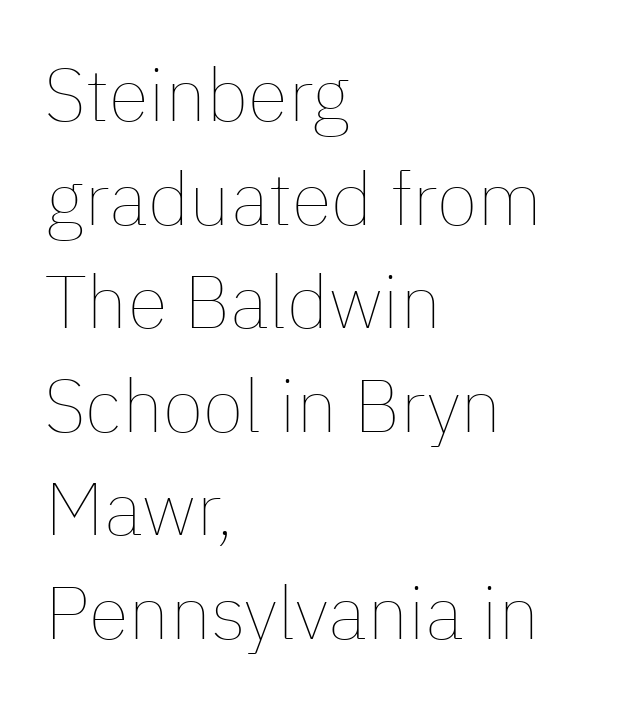
{"italic": "no", "bold": "no", "weight": "thin", "width": "normal", "stroke_contrast": "low", "x_height": "medium", "monospaced": "no", "underline": "no", "align": "left", "line_spacing": "normal", "line_spacing_ratio": 1.4, "letter_spacing": "normal", "letter_spacing_em": 0.0, "glyph_px": 74}
